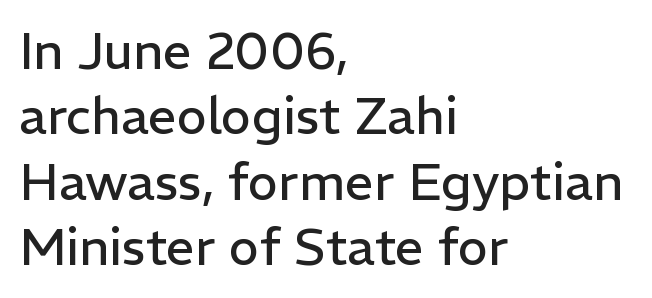
Is the letter spacing exaggerated? No — it looks like the ordinary default. Designer's note — italics off, roman on. Clear beneath every line of the passage. Observe the absence of serifs on each vertical stroke in this sample. Spacing verdict: proportional, widths tailored to each character.
